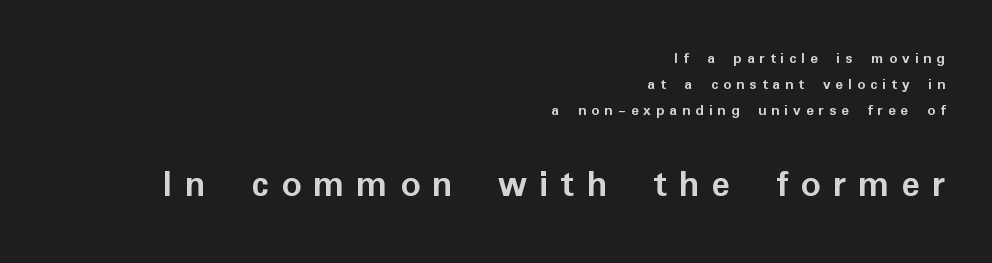
The specimen omits any rule beneath the text block's lines. Proportional: the letters do not fall into vertical columns. These lines were composed using upright roman letters. Which margin do the lines hug? The right one — the left edge is uneven.
